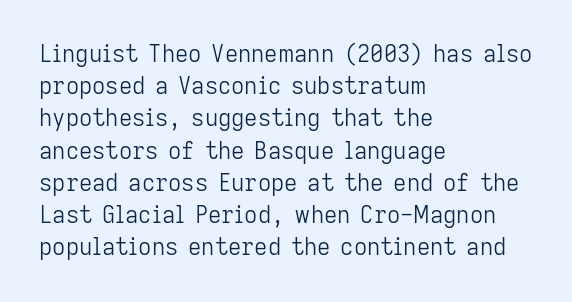
{"italic": "no", "bold": "no", "underline": "no", "align": "left", "line_spacing": "normal", "line_spacing_ratio": 1.4, "letter_spacing": "normal", "letter_spacing_em": 0.0, "glyph_px": 23}
